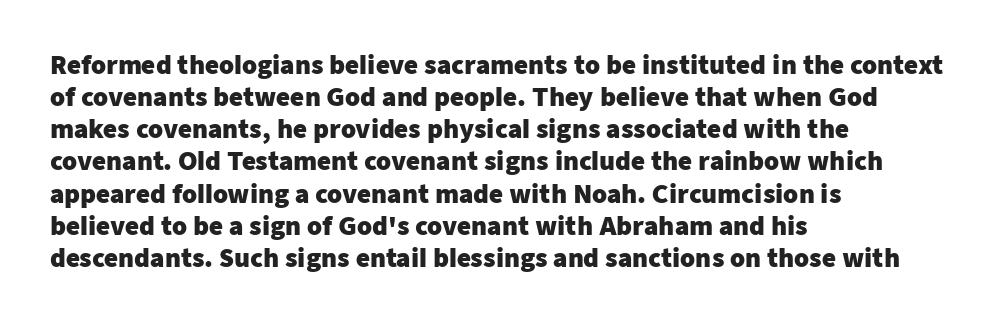
Q: Is the text bold? A: Yes.
Q: Is the text italic (slanted)? A: No, it is upright.
Q: Is the text underlined? A: No.
Q: How is the paragraph aligned? A: Left-aligned.
Q: Is the spacing between letters normal or unusually wide? A: Normal.
Q: Is the spacing between lines tight, normal or loose? A: Normal.
